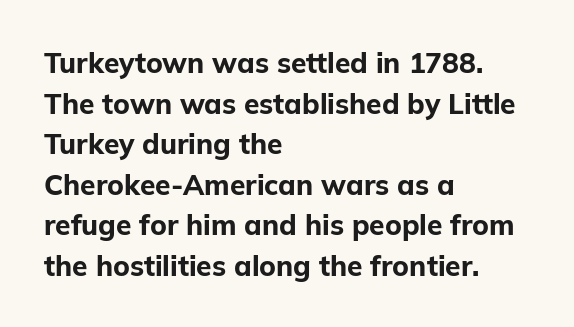
These lines are composed in type without serifs. Between one letter and the next there's only the usual sliver of space. A typesetter would call this proportional, since set widths differ per character. Regular leading. The strip under each line holds only bare page.
